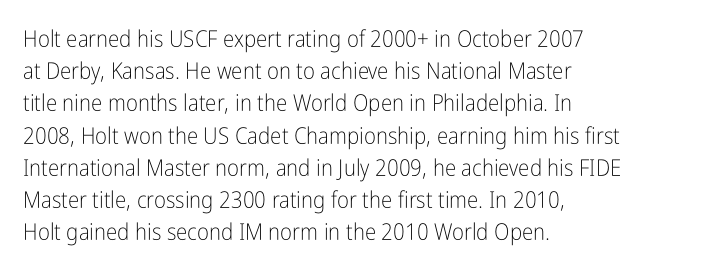
Regarding leading, the lines here are spaced in the standard way. The setting favours the left margin, as ordinary paragraphs usually do. The typeface has the unassuming heft of standard copy or less. The tracking reads as untouched default to a designer's eye. Type without underlining. Vertical strokes here are truly vertical.
